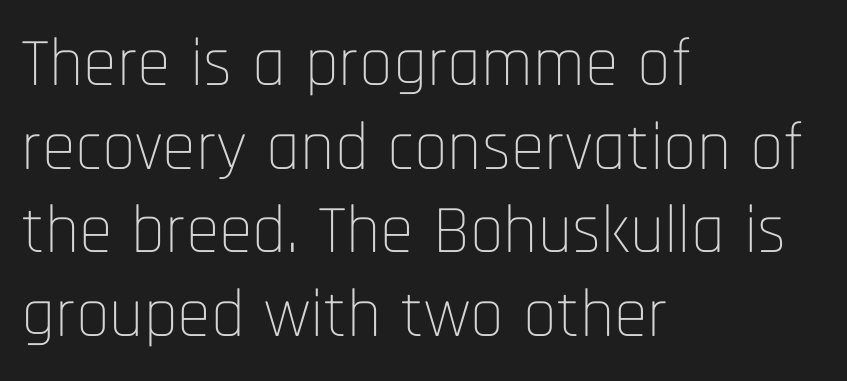
{"serif": "no", "italic": "no", "bold": "no", "weight": "thin", "width": "condensed", "stroke_contrast": "low", "x_height": "large", "monospaced": "no", "underline": "no", "align": "left", "line_spacing_ratio": 1.23, "letter_spacing": "normal", "letter_spacing_em": 0.0, "glyph_px": 68}
